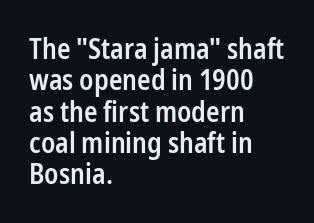
{"serif": "no", "italic": "no", "bold": "semi", "weight": "semibold", "width": "condensed", "stroke_contrast": "low", "x_height": "medium", "monospaced": "no", "underline": "no", "align": "left", "line_spacing": "tight", "line_spacing_ratio": 1.12, "letter_spacing": "normal", "letter_spacing_em": 0.0, "glyph_px": 28}
